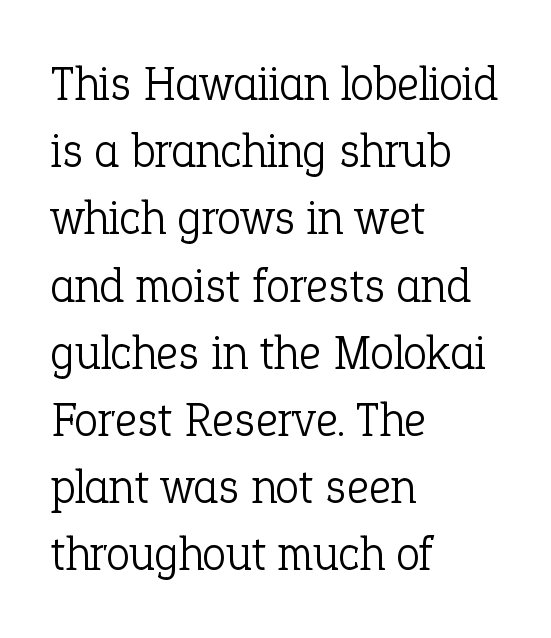
{"serif": "yes", "italic": "no", "bold": "no", "weight": "light", "width": "normal", "stroke_contrast": "low", "x_height": "medium", "monospaced": "no", "underline": "no", "align": "left", "line_spacing": "normal", "line_spacing_ratio": 1.4, "letter_spacing": "normal", "letter_spacing_em": 0.0, "glyph_px": 48}
